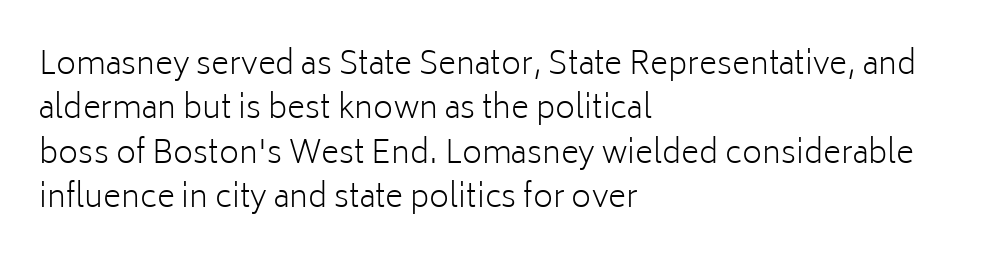
The image shows 31 px light sans-serif type, upright; set left-aligned, normal line spacing (1.43x), normal letter spacing, not underlined; low stroke contrast and a medium x-height.
